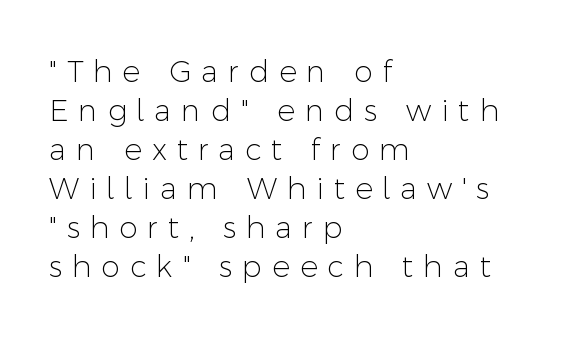
The image shows 30 px light sans-serif type, upright; set left-aligned, normal line spacing (1.3x), unusually wide letter spacing (+0.33 em), not underlined; low stroke contrast and a medium x-height.
